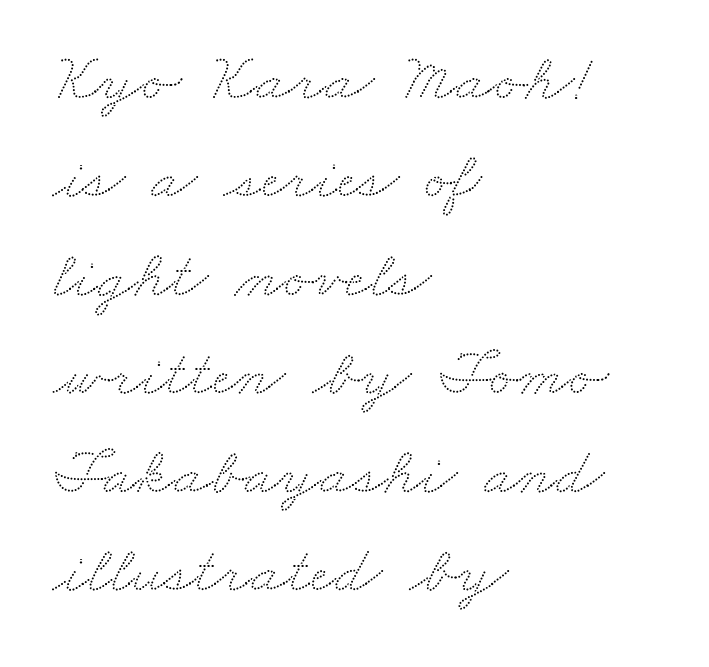
The image shows 67 px wide type; set left-aligned, normal line spacing (1.47x), normal letter spacing, not underlined; low stroke contrast and a small x-height.
